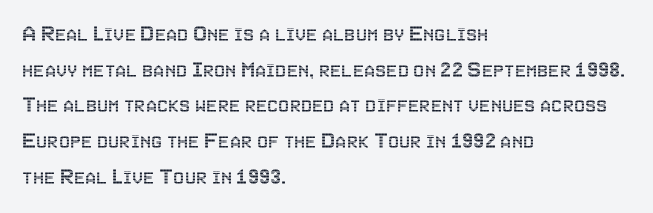
Glyph-to-glyph distance matches everyday printed text. The baseline area is clear. These lines are set flush left with a ragged right edge. Designer's note — italics off, roman on. The rendering uses a moderate line-height, typical for paragraphs.
